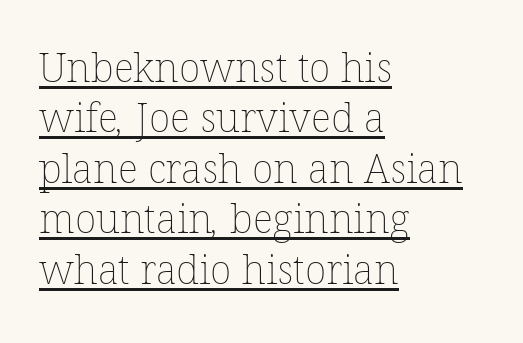
The image shows 40 px thin type; set left-aligned, normal line spacing (1.26x), normal letter spacing, underlined; low stroke contrast and a medium x-height.
